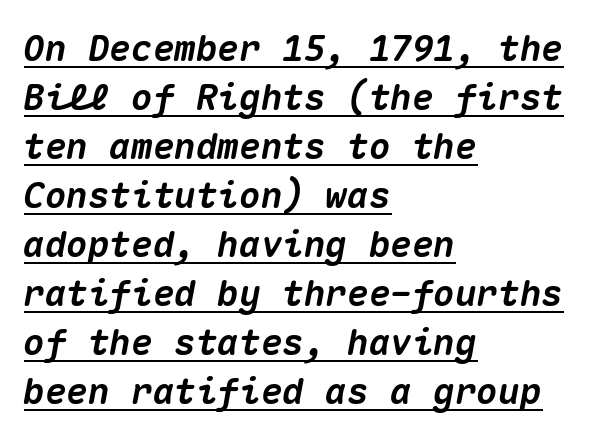
The face used here has the dense, thick strokes of a bold. The face used here has a pronounced slope to its letters. The type is set solid horizontally, with unmodified tracking. Where is the straight margin? On the left.
